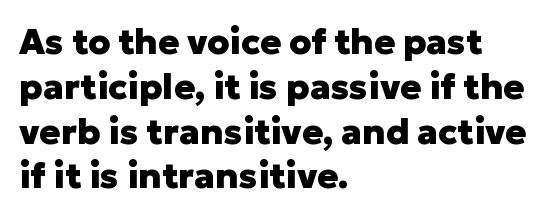
The image shows 35 px heavy sans-serif type, upright; set left-aligned, normal line spacing (1.28x), normal letter spacing, not underlined; low stroke contrast and a medium x-height.
